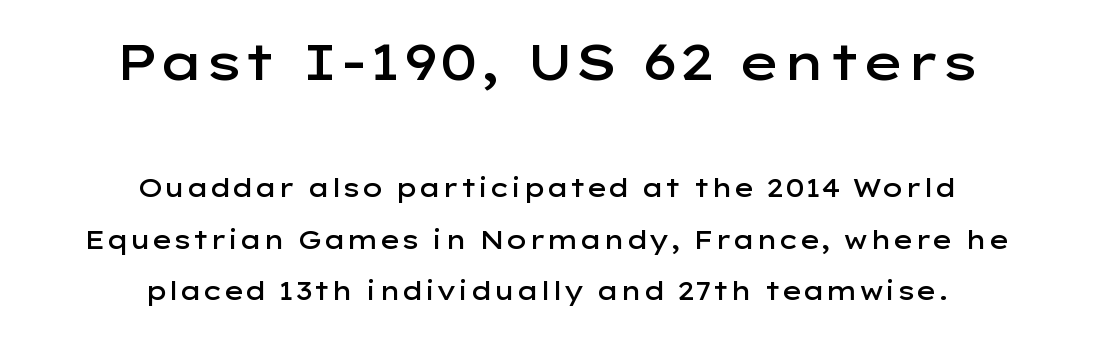
The image shows 50 px semibold, wide sans-serif type, upright; set centered, loose line spacing (2.05x), normal letter spacing, not underlined; the first (top) block is 2.0x larger; low stroke contrast and a medium x-height.
